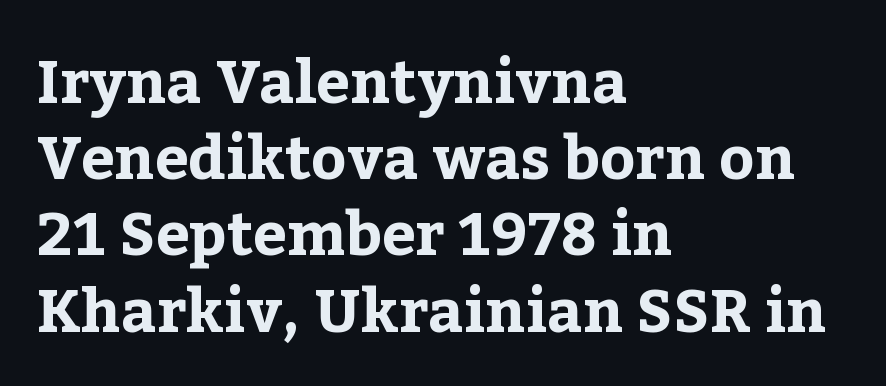
Compared with typical body copy, the letter spacing here is the same. Unmarked baselines from the first word to the last. The font family rendered here belongs to the serif group. Heavy, bold letterforms. Italic? Not at all — the glyphs are vertical. Proportional: the letters do not fall into vertical columns.
